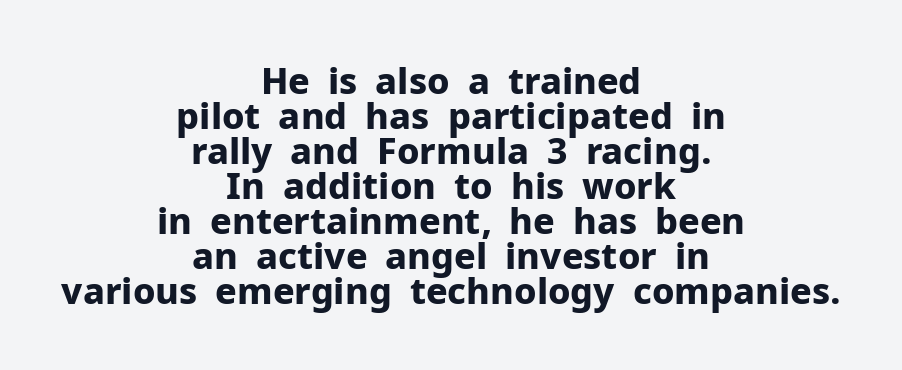
The image shows 36 px bold sans-serif type, upright; set centered, tight line spacing (0.97x), normal letter spacing, not underlined; low stroke contrast and a medium x-height.
